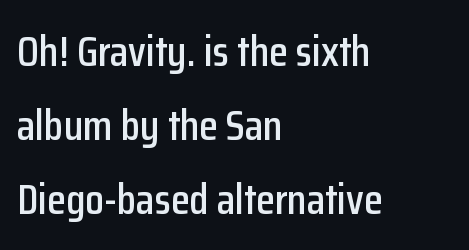
{"serif": "no", "italic": "no", "width": "condensed", "stroke_contrast": "low", "x_height": "medium", "monospaced": "no", "underline": "no", "align": "left", "line_spacing_ratio": 1.72, "letter_spacing": "normal", "letter_spacing_em": 0.0, "glyph_px": 43}
